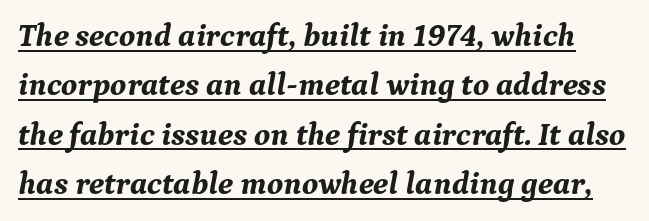
The image shows 32 px bold serif type, italic (leaning right); set normal line spacing (1.54x), normal letter spacing, underlined; medium stroke contrast and a medium x-height.
